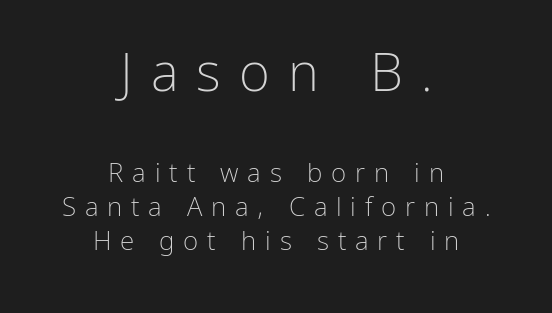
Q: Is the text bold? A: No.
Q: Is the text italic (slanted)? A: No, it is upright.
Q: Is the typeface a serif or a sans-serif typeface? A: Sans-serif.
Q: Is the text underlined? A: No.
Q: How is the paragraph aligned? A: Centered.
Q: Is the spacing between letters normal or unusually wide? A: Unusually wide.
Q: Is the spacing between lines tight, normal or loose? A: Normal.
Q: Which block of text is set in a larger size, the first (top) or the second (bottom)? A: The first (top) one.
Q: Width (condensed, normal, or wide)? A: Normal.
Q: Stroke contrast? A: Low.
Q: x-height? A: Medium.
Q: Monospaced? A: No.
